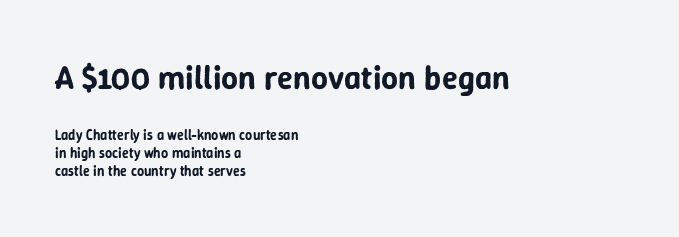
The image shows 33 px sans-serif type, upright; set left-aligned, normal line spacing (1.31x), normal letter spacing, not underlined; the first (top) block is 2.36x larger; low stroke contrast and a medium x-height.
